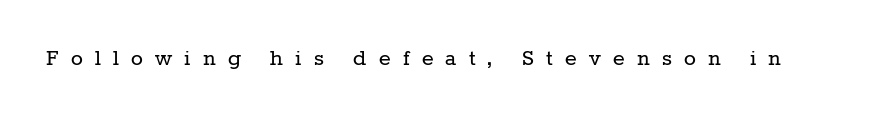
The image shows 25 px text type, upright; set unusually wide letter spacing (+0.49 em), not underlined.
